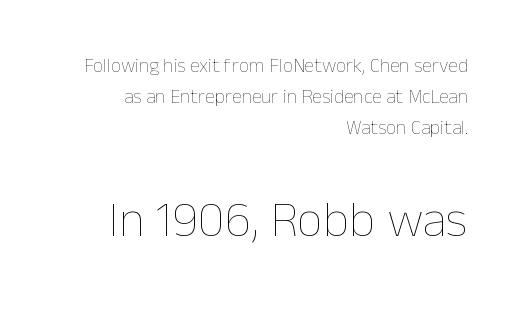
{"italic": "no", "bold": "no", "weight": "thin", "width": "normal", "stroke_contrast": "low", "x_height": "medium", "monospaced": "no", "underline": "no", "align": "right", "line_spacing": "normal", "line_spacing_ratio": 1.55, "letter_spacing": "normal", "letter_spacing_em": 0.0, "larger_block": "second", "size_ratio": 2.55, "glyph_px": 51}
